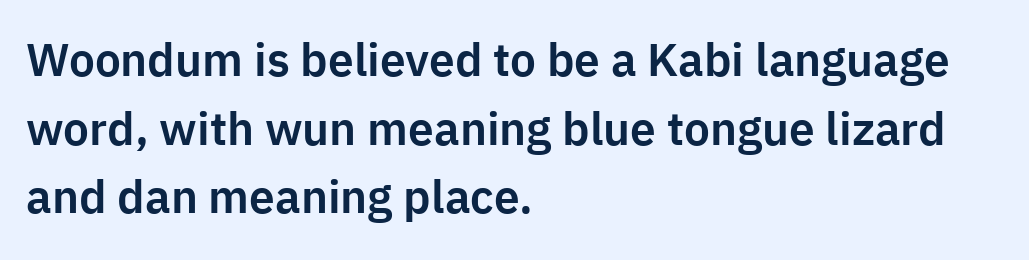
Q: Is the text italic (slanted)? A: No, it is upright.
Q: Is the typeface a serif or a sans-serif typeface? A: Sans-serif.
Q: Is the text underlined? A: No.
Q: How is the paragraph aligned? A: Left-aligned.
Q: Is the spacing between letters normal or unusually wide? A: Normal.
Q: Is the spacing between lines tight, normal or loose? A: Normal.
Q: Width (condensed, normal, or wide)? A: Normal.
Q: Stroke contrast? A: Low.
Q: x-height? A: Medium.
Q: Monospaced? A: No.
